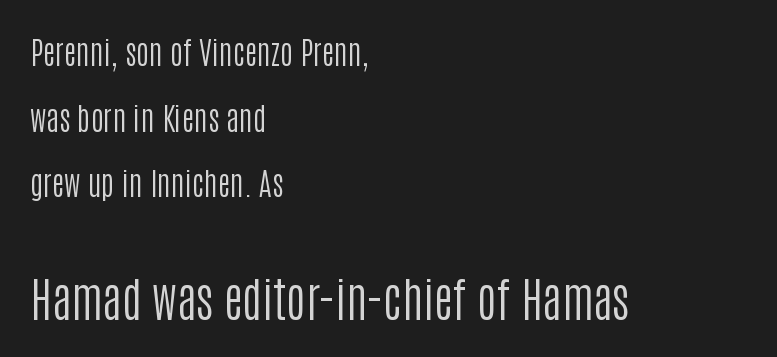
Think of a printed novel: that variable character pitch is what you see here. Leading: increased. Does the bottom block carry the larger type? Yes, it does. Typographically, this falls in the sans-serif category. This rendering features lettering with no underline. Glyph-to-glyph distance matches everyday printed text.
